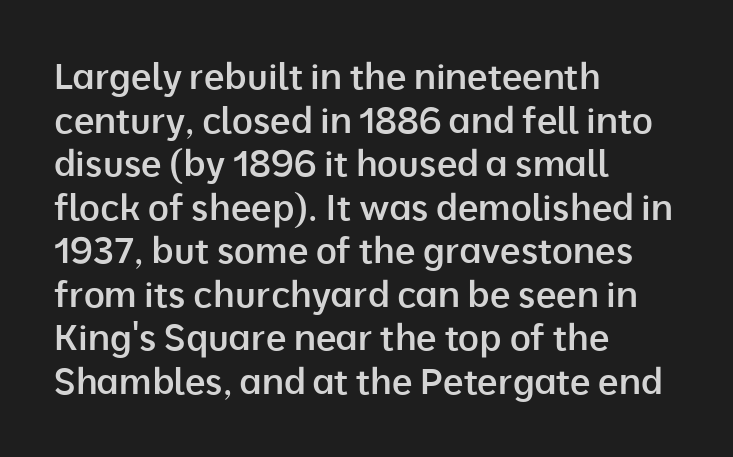
{"serif": "no", "italic": "no", "bold": "semi", "weight": "semibold", "width": "normal", "stroke_contrast": "low", "x_height": "medium", "monospaced": "no", "underline": "no", "align": "left", "line_spacing_ratio": 1.21, "letter_spacing": "normal", "letter_spacing_em": 0.0, "glyph_px": 36}
